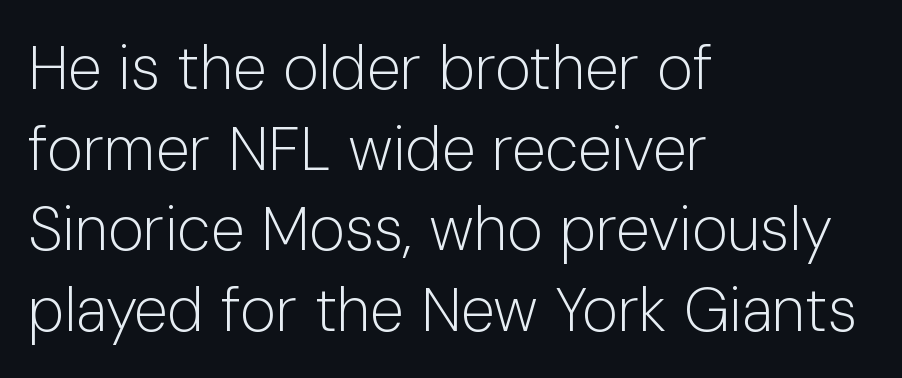
{"serif": "no", "italic": "no", "bold": "no", "weight": "light", "width": "normal", "stroke_contrast": "low", "x_height": "medium", "monospaced": "no", "underline": "no", "align": "left", "line_spacing": "normal", "line_spacing_ratio": 1.32, "letter_spacing": "normal", "letter_spacing_em": 0.0, "glyph_px": 61}
